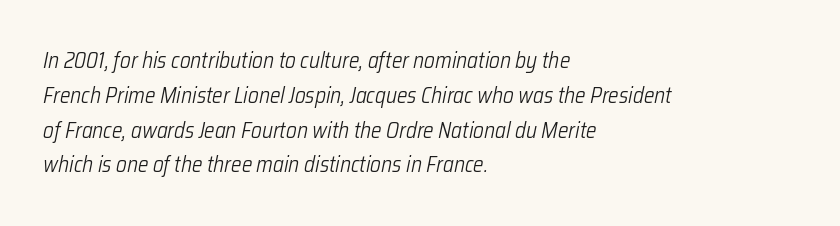
Italic? Definitely — the glyphs are oblique. Summary of weight: not heavy and not bold. Any mark beneath the type? The region is blank. Short and long lines alike share a common starting point at left.
